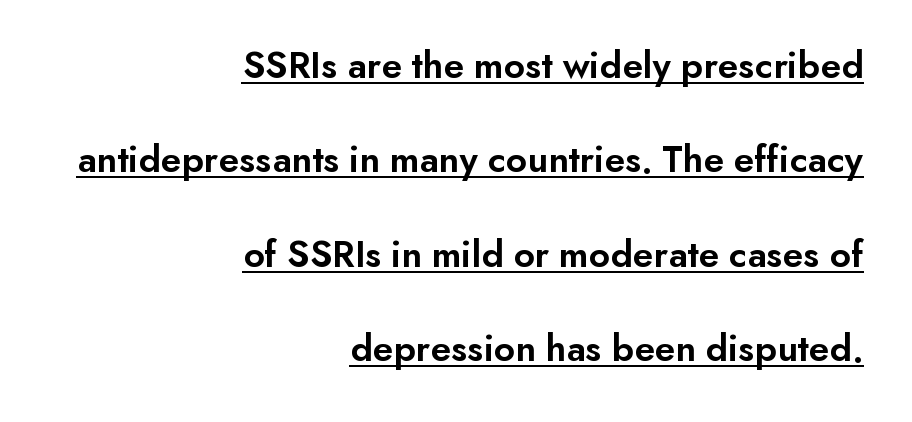
What decoration does the sample have? An underline. The passage shown is typeset with a sans-serif family. A typesetter would call this zero additional tracking. The sample has been set in demibold, a notch under bold. The axis of the letterforms is exactly vertical. Note the varied advance widths — an 'i' is clearly narrower than an 'm'.
